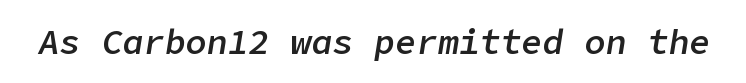
Does extra space separate the letters? No, they use regular spacing. When letters slant like this, we call the style italic. Descenders are the only things crossing below the line. Stroke thickness is moderately raised; the sample reads as semibold.
